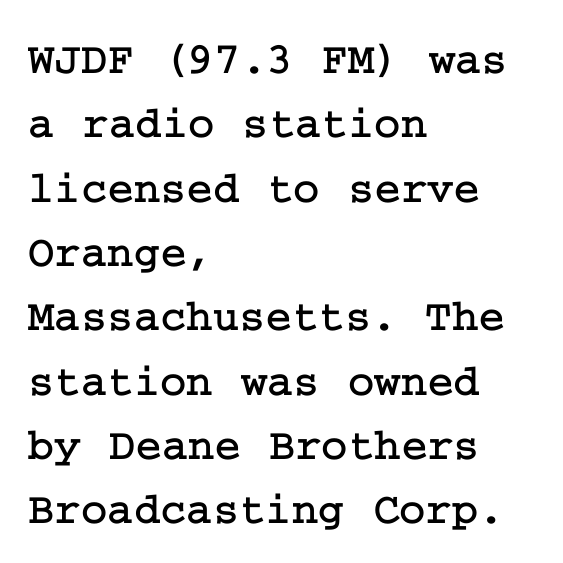
{"serif": "yes", "italic": "no", "width": "normal", "stroke_contrast": "low", "x_height": "medium", "underline": "no", "align": "left", "line_spacing": "normal", "line_spacing_ratio": 1.43, "letter_spacing": "normal", "letter_spacing_em": 0.0, "glyph_px": 45}
